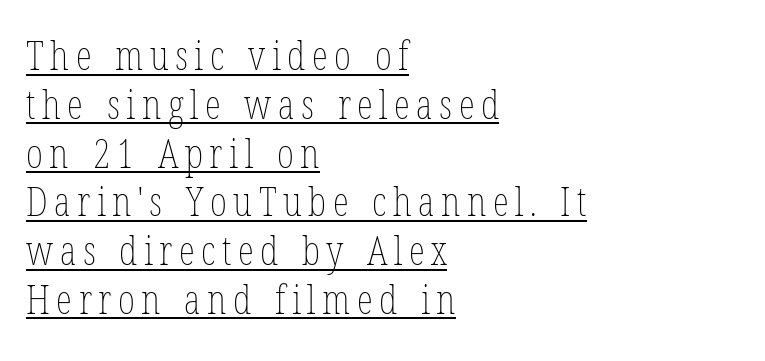
The image shows 41 px thin, condensed type, upright; set left-aligned, line spacing 1.19x, underlined; low stroke contrast and a medium x-height.
